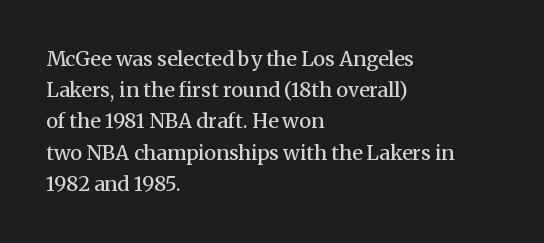
Q: Is the text bold? A: Semi-bold.
Q: Is the text italic (slanted)? A: No, it is upright.
Q: Is the text underlined? A: No.
Q: How is the paragraph aligned? A: Left-aligned.
Q: Is the spacing between letters normal or unusually wide? A: Normal.
Q: Is the spacing between lines tight, normal or loose? A: Normal.
